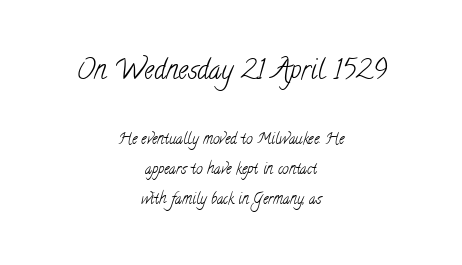
Q: Is the text bold? A: No.
Q: Is the text underlined? A: No.
Q: How is the paragraph aligned? A: Centered.
Q: Is the spacing between letters normal or unusually wide? A: Normal.
Q: Is the spacing between lines tight, normal or loose? A: Loose.
Q: Which block of text is set in a larger size, the first (top) or the second (bottom)? A: The first (top) one.
